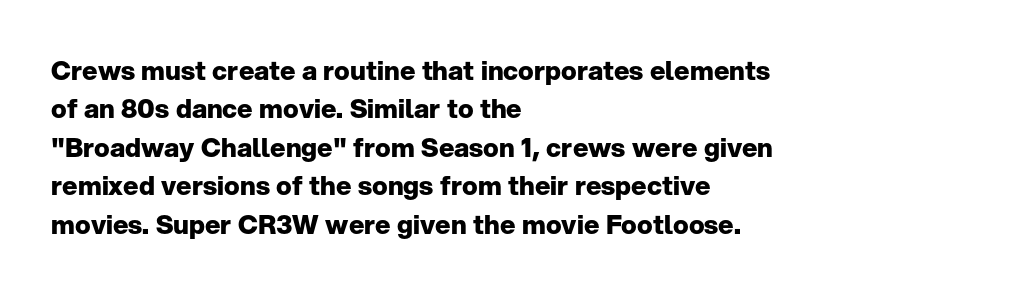
The image shows 26 px bold type, upright; set left-aligned, normal line spacing (1.48x), normal letter spacing, not underlined.
